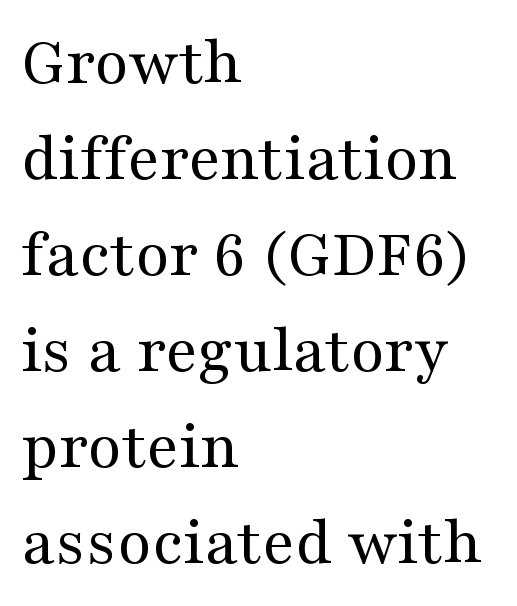
The image shows 69 px regular-weight, wide serif type, upright; set left-aligned, normal line spacing (1.39x), normal letter spacing, not underlined; medium stroke contrast and a medium x-height.
